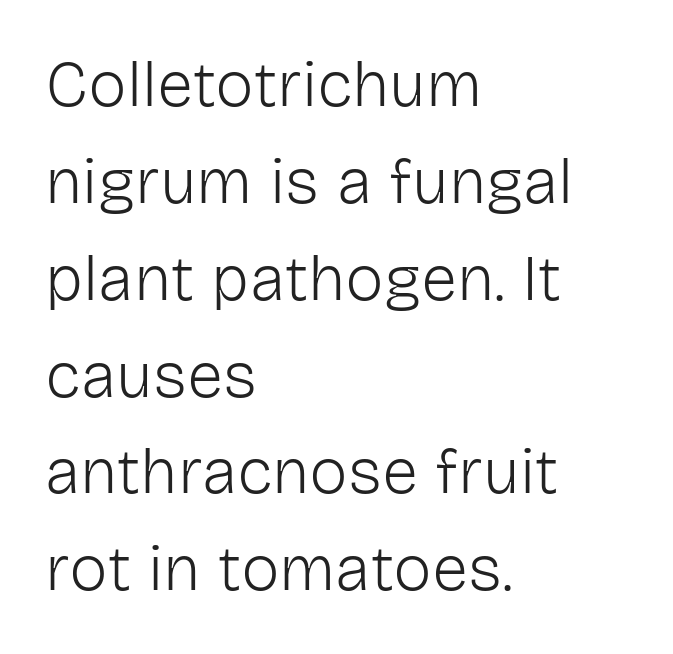
{"serif": "no", "italic": "no", "bold": "no", "weight": "light", "width": "normal", "stroke_contrast": "low", "x_height": "medium", "monospaced": "no", "underline": "no", "align": "left", "line_spacing": "normal", "line_spacing_ratio": 1.49, "letter_spacing": "normal", "letter_spacing_em": 0.0, "glyph_px": 65}
